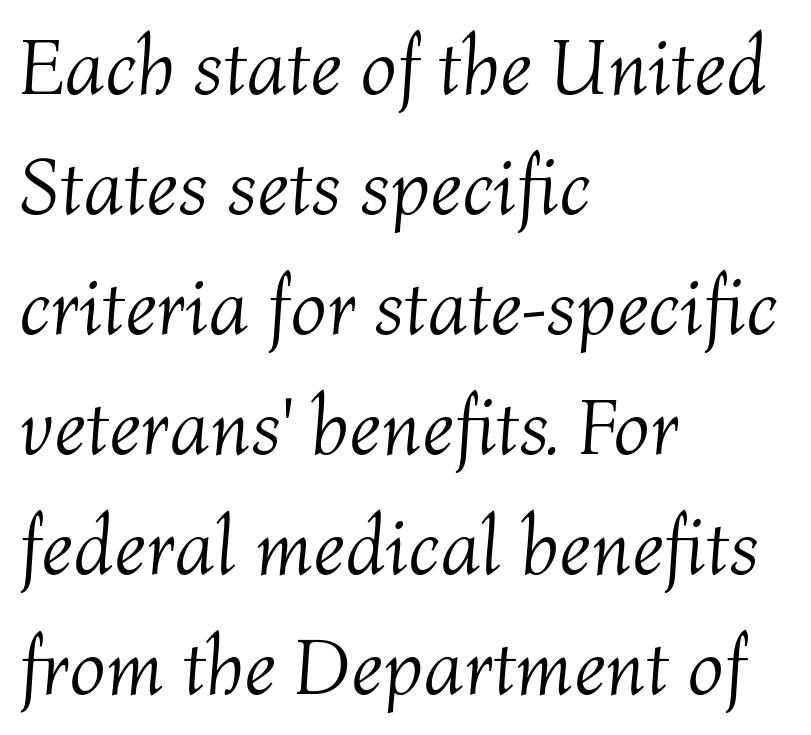
{"italic": "yes", "lean": "right", "slant_degrees": 4, "bold": "no", "weight": "light", "width": "normal", "stroke_contrast": "medium", "x_height": "medium", "monospaced": "no", "underline": "no", "align": "left", "line_spacing": "normal", "line_spacing_ratio": 1.5, "letter_spacing": "normal", "letter_spacing_em": 0.0, "glyph_px": 80}
